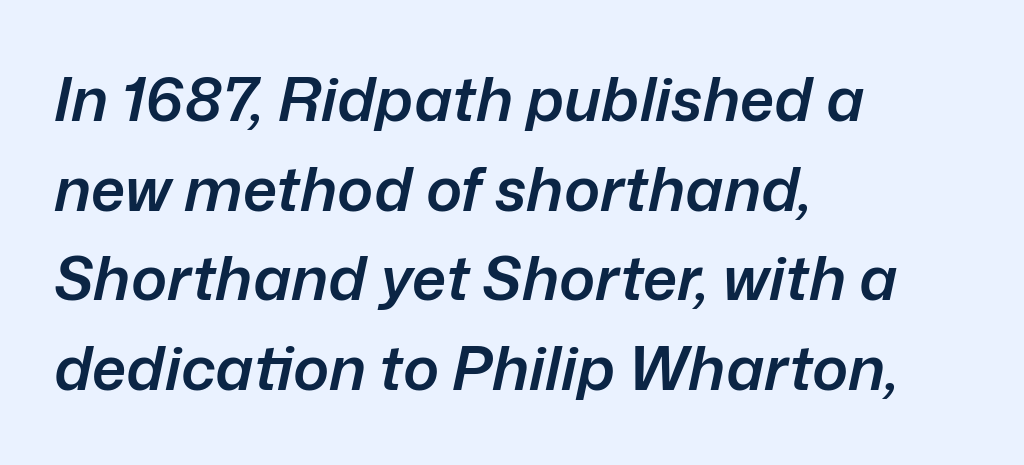
The characters look somewhat weighty, a semibold short of true bold. Each line starts at the same left margin while the right side varies. You could not count columns in this text — the font is proportionally spaced. The passage shown leans; its letterforms are oblique.
